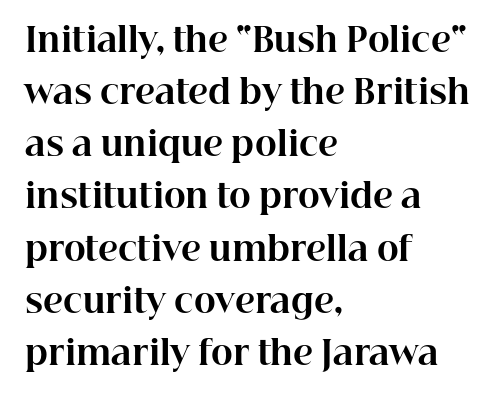
The image shows 33 px bold serif type, upright; set left-aligned, normal line spacing (1.58x), normal letter spacing, not underlined; high stroke contrast and a medium x-height.
